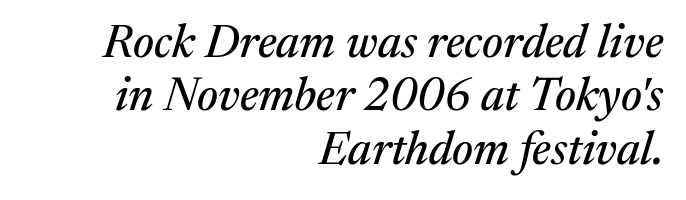
You could call the tracking neutral — neither tight nor loose. The face used here is seriffed, in the tradition of book romans. The axis of the letterforms is tilted away from vertical. Lines of text with bare space underneath. Which margin do the lines hug? The right one — the left edge is uneven.
